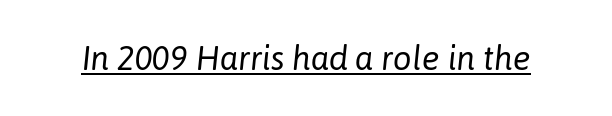
Notice how the stems are inclined rather than vertical — that's the hallmark of italics. The specimen includes a rule beneath the text block's lines. This sample has the flowing, uneven cadence of proportional lettering. The typeface has the unassuming heft of standard copy or less. The tracking reads as untouched default to a designer's eye.
